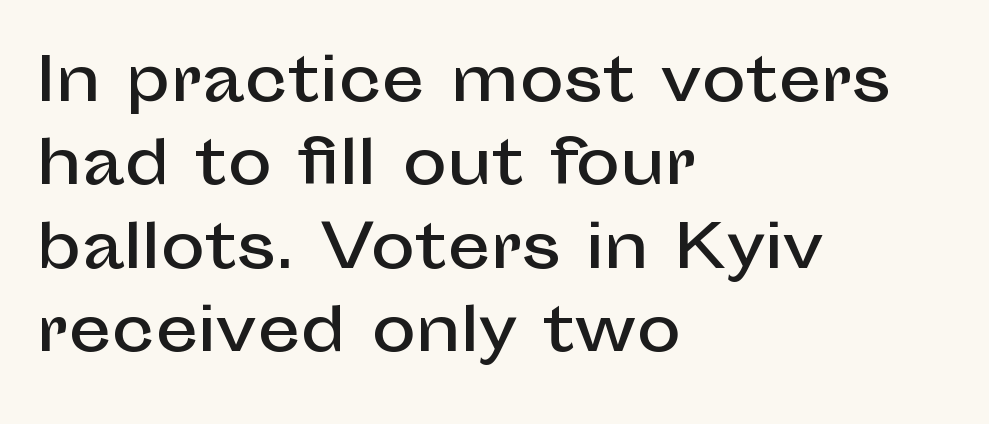
The image shows 60 px sans-serif type, upright; set left-aligned, normal line spacing (1.39x), normal letter spacing, not underlined; low stroke contrast and a medium x-height.
